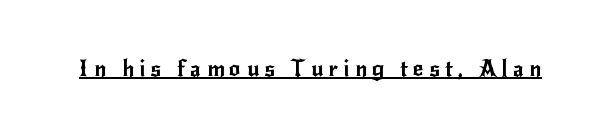
The image shows 23 px text type, upright; set unusually wide letter spacing (+0.23 em), underlined.
